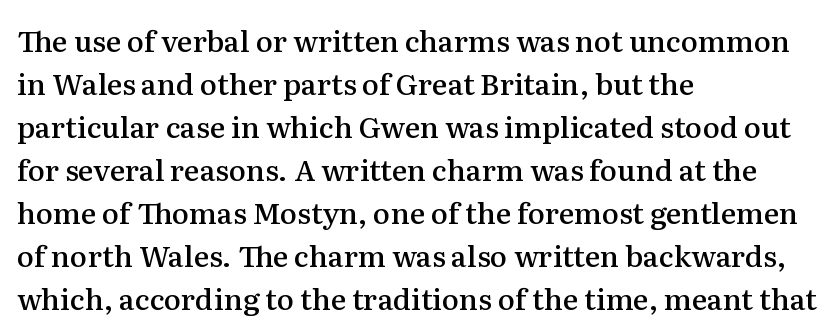
Q: Is the text bold? A: Semi-bold.
Q: Is the text italic (slanted)? A: No, it is upright.
Q: Is the typeface a serif or a sans-serif typeface? A: Serif.
Q: Is the text underlined? A: No.
Q: How is the paragraph aligned? A: Left-aligned.
Q: Is the spacing between letters normal or unusually wide? A: Normal.
Q: Is the spacing between lines tight, normal or loose? A: Normal.
Q: Width (condensed, normal, or wide)? A: Normal.
Q: Stroke contrast? A: Medium.
Q: x-height? A: Medium.
Q: Monospaced? A: No.
